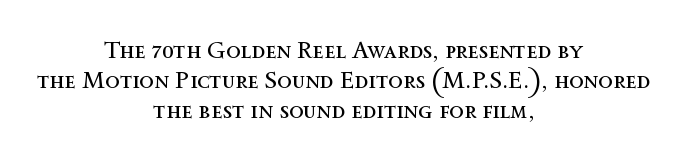
The space beneath each line is pristine and unruled. The font sits on the lighter half of the weight spectrum, regular included. In terms of letterspacing, this is plain default setting. The type sits square on the baseline with zero lean. One glance says typical: line gaps are just what's usual. The whitespace from short lines is split evenly between both sides.
